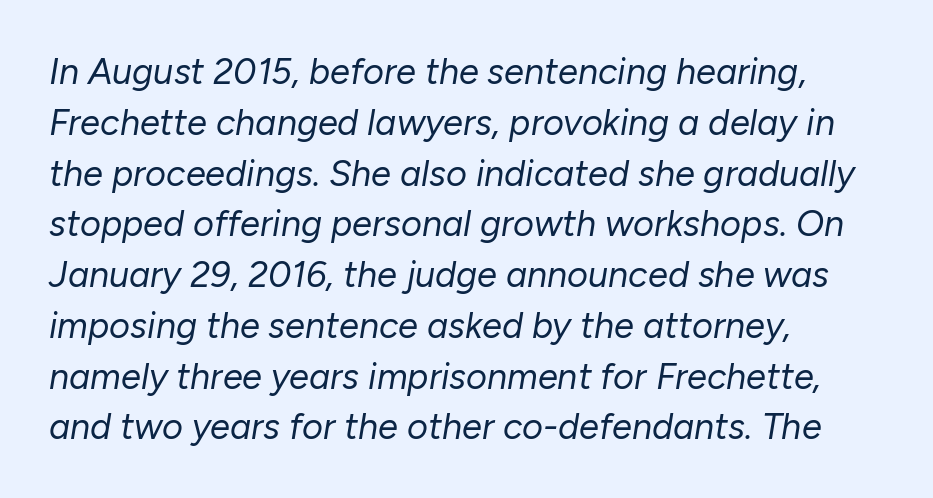
Q: Is the text bold? A: No.
Q: Is the text italic (slanted)? A: Yes, it leans right by about 10 degrees.
Q: Is the text underlined? A: No.
Q: How is the paragraph aligned? A: Left-aligned.
Q: Is the spacing between letters normal or unusually wide? A: Normal.
Q: Is the spacing between lines tight, normal or loose? A: Normal.
Q: Width (condensed, normal, or wide)? A: Normal.
Q: Stroke contrast? A: Low.
Q: x-height? A: Medium.
Q: Monospaced? A: No.
